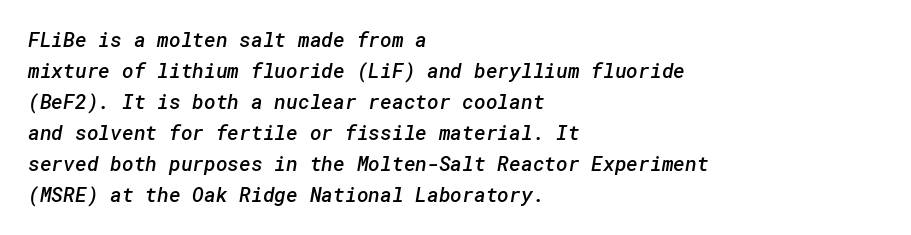
{"bold": "semi", "underline": "no", "align": "left", "line_spacing": "normal", "line_spacing_ratio": 1.55, "letter_spacing": "normal", "letter_spacing_em": 0.0, "glyph_px": 20}
